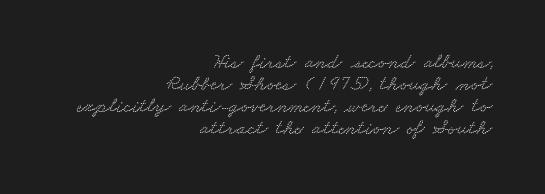
The image shows 21 px text type; set right-aligned, tight line spacing (1.04x), normal letter spacing, not underlined.
